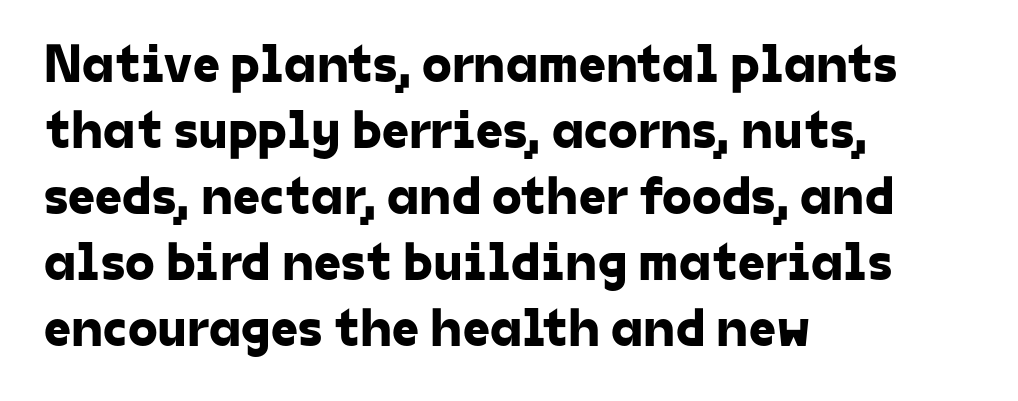
Q: Is the typeface a serif or a sans-serif typeface? A: Sans-serif.
Q: Is the text underlined? A: No.
Q: How is the paragraph aligned? A: Left-aligned.
Q: Is the spacing between letters normal or unusually wide? A: Normal.
Q: Width (condensed, normal, or wide)? A: Normal.
Q: Stroke contrast? A: Low.
Q: x-height? A: Medium.
Q: Monospaced? A: No.
